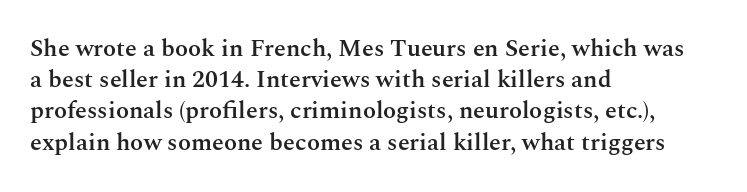
{"italic": "no", "bold": "semi", "underline": "no", "align": "left", "line_spacing": "normal", "line_spacing_ratio": 1.3, "letter_spacing": "normal", "letter_spacing_em": 0.0, "glyph_px": 24}
